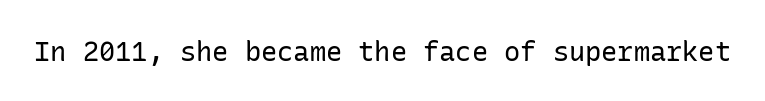
Q: Is the text bold? A: No.
Q: Is the text italic (slanted)? A: No, it is upright.
Q: Is the text underlined? A: No.
Q: Is the spacing between letters normal or unusually wide? A: Normal.
